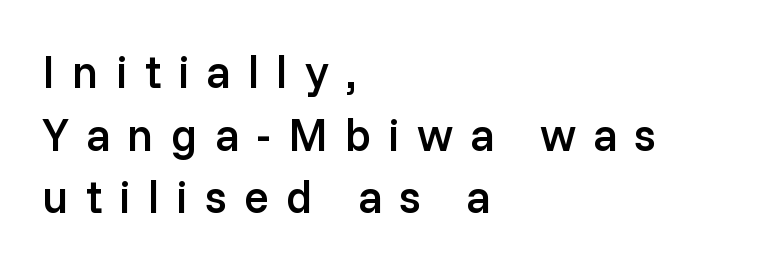
{"serif": "no", "italic": "no", "bold": "semi", "weight": "semibold", "width": "normal", "stroke_contrast": "low", "x_height": "medium", "monospaced": "no", "underline": "no", "align": "left", "line_spacing": "normal", "line_spacing_ratio": 1.36, "letter_spacing": "wide", "letter_spacing_em": 0.37, "glyph_px": 46}
